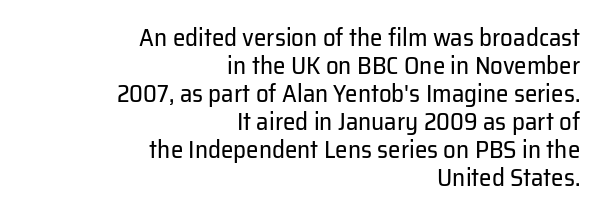
This sample trades vertical openness for compactness between lines. Each row of text sits above clean, open space. Standard letterfit; no display-style spreading of the glyphs. Vertical stems look standard width or narrower in stroke. These lines stack with their right ends in a neat column.
